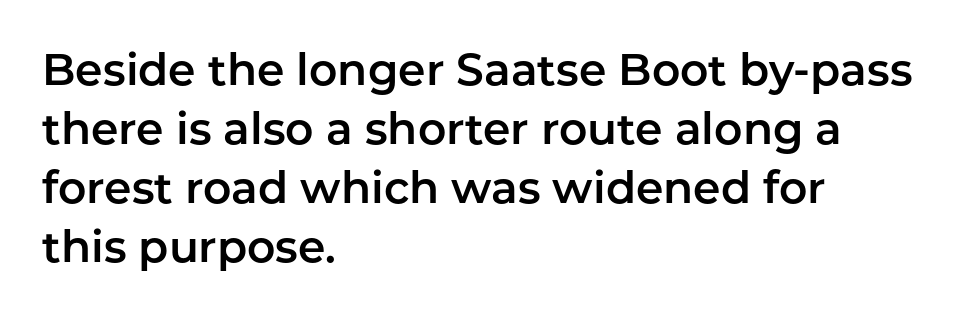
The image shows 44 px sans-serif type, upright; set left-aligned, normal line spacing (1.34x), normal letter spacing, not underlined; low stroke contrast and a medium x-height.
